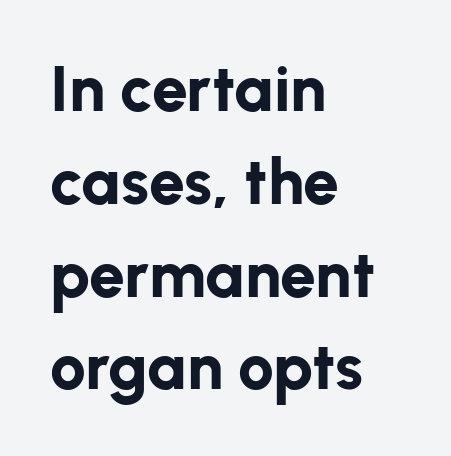
Q: Is the text bold? A: Yes.
Q: Is the text italic (slanted)? A: No, it is upright.
Q: Is the typeface a serif or a sans-serif typeface? A: Sans-serif.
Q: Is the text underlined? A: No.
Q: How is the paragraph aligned? A: Left-aligned.
Q: Is the spacing between letters normal or unusually wide? A: Normal.
Q: Is the spacing between lines tight, normal or loose? A: Normal.
Q: Width (condensed, normal, or wide)? A: Normal.
Q: Stroke contrast? A: Low.
Q: x-height? A: Medium.
Q: Monospaced? A: No.
